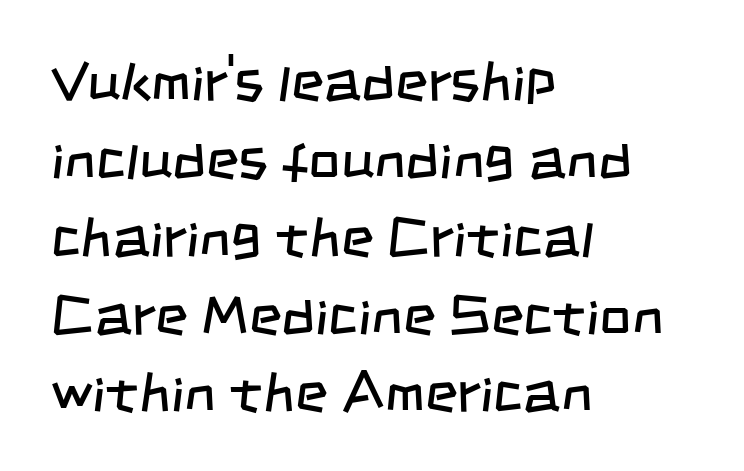
The typeface chosen for these lines omits serifs. Letters rest on an invisible, unmarked baseline. Look at the tracking — it's just the regular setting, nothing added. Think of a printed novel: that variable character pitch is what you see here. The typeface has the unassuming heft of standard copy or less. The lines are quadded left.
